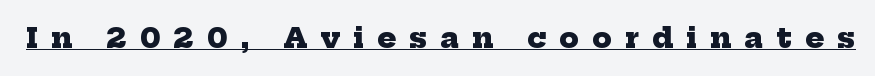
Q: Is the text bold? A: Yes.
Q: Is the typeface a serif or a sans-serif typeface? A: Serif.
Q: Is the text underlined? A: Yes.
Q: Is the spacing between letters normal or unusually wide? A: Unusually wide.
Q: Width (condensed, normal, or wide)? A: Normal.
Q: Stroke contrast? A: Low.
Q: x-height? A: Medium.
Q: Monospaced? A: No.
